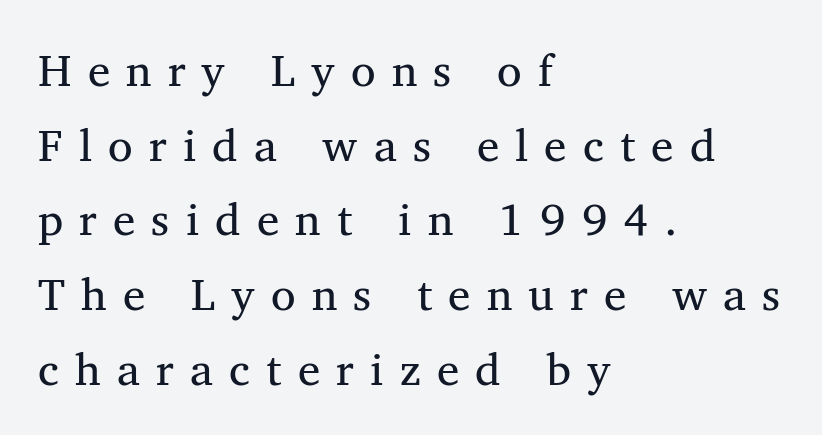
The strokes carry an ordinary text weight at most. Leading matches the norm, producing a regular column. Lines of text with bare space underneath. Italic? Not at all — the glyphs are vertical. Short and long lines alike share a common starting point at left.
